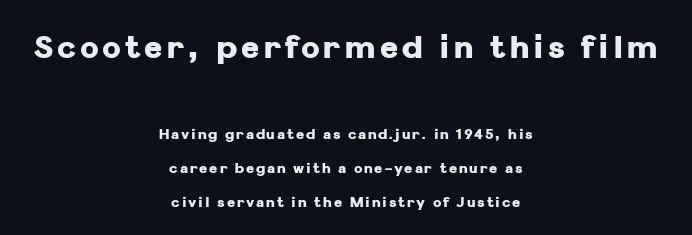
A sans-serif font was chosen for this passage. Each row of text sits above clean, open space. The letters advance in unequal steps, a hallmark of proportional type. Which margin do the lines hug? Neither — every line sits in the middle. These words are printed bold, with thick strokes throughout. Ascenders rise straight up at ninety degrees.
